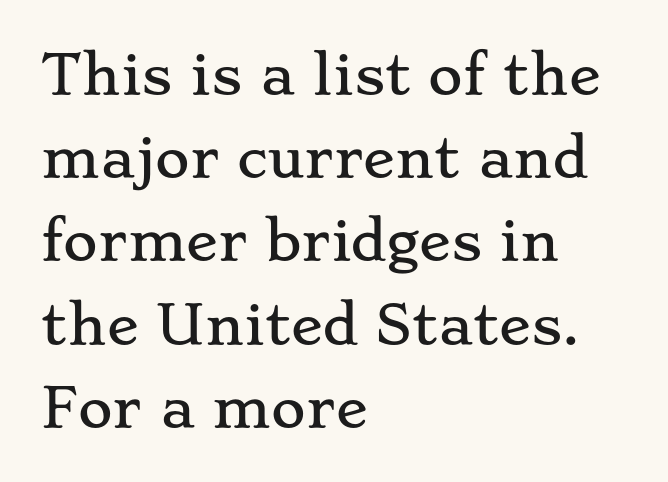
I'd call this a serif setting — the letters wear small feet. Teacher's note: observe the even left margin — that is flush-left alignment. The strip under each line holds only bare page. Is there much room between lines? A standard amount, neither cramped nor airy. The letterforms sit shoulder to shoulder at normal distance. Spacing verdict: proportional, widths tailored to each character.
